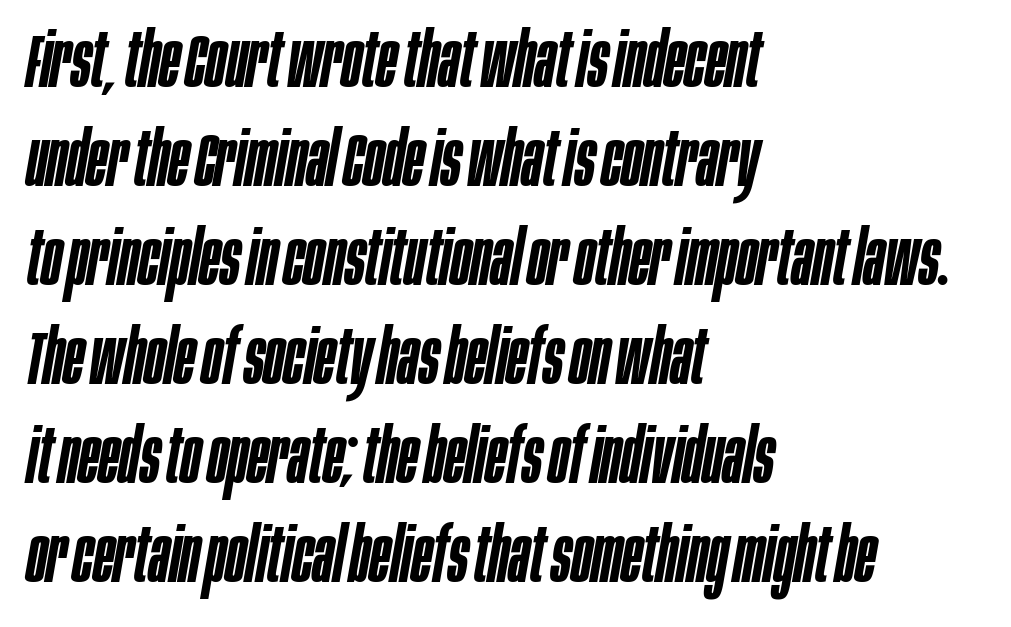
The image shows 75 px semibold, condensed type, italic (leaning right); set left-aligned, normal line spacing (1.32x), normal letter spacing, not underlined; low stroke contrast and a large x-height.
